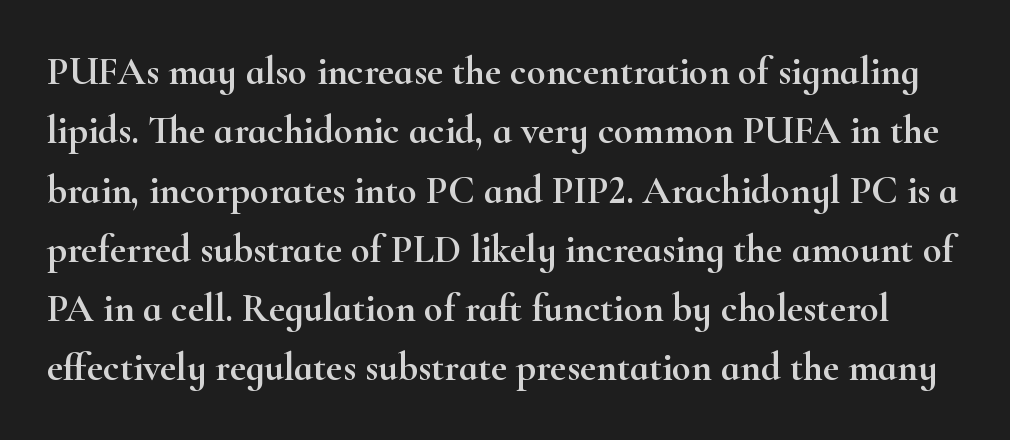
What kind of face is this? One with serifs. The font's upright variant was chosen for this text. Does the leading feel generous? No, just average. A typesetter would call this proportional, since set widths differ per character. Words float on clear page, feet unadorned. No extra tracking has been applied to these lines.
